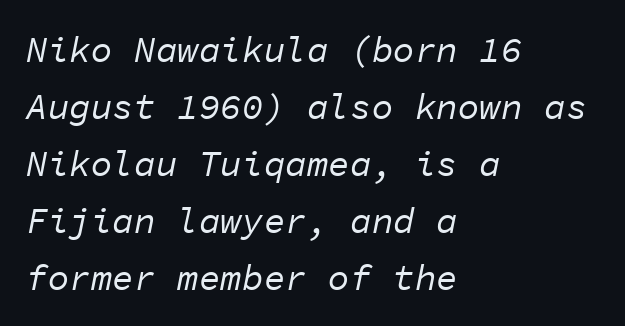
The image shows 36 px regular-weight type, italic (leaning right), monospaced; set left-aligned, normal line spacing (1.58x), normal letter spacing, not underlined; low stroke contrast and a medium x-height.
